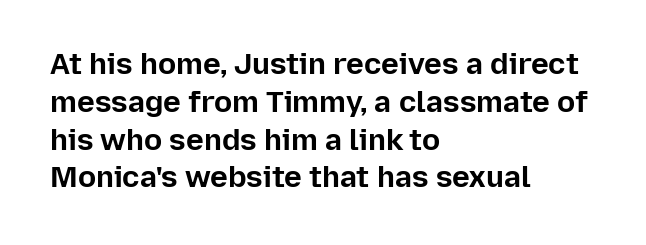
The image shows 30 px bold sans-serif type, upright; set left-aligned, normal line spacing (1.26x), normal letter spacing, not underlined; low stroke contrast and a medium x-height.
